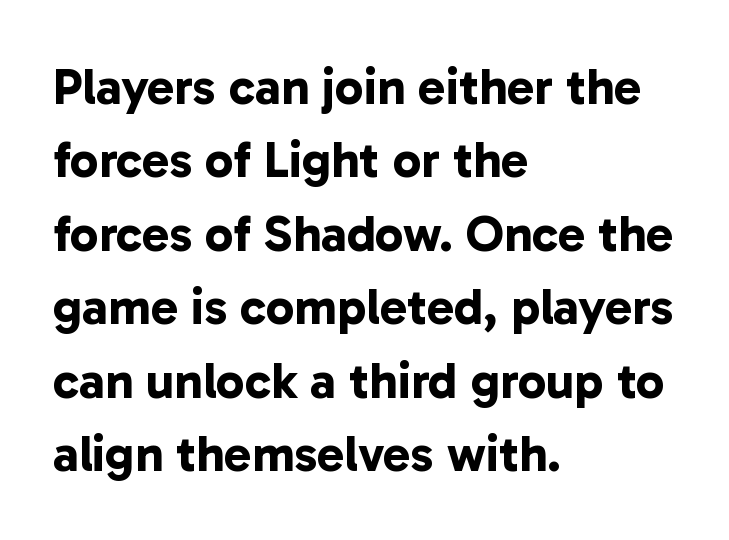
Q: Is the text bold? A: Yes.
Q: Is the typeface a serif or a sans-serif typeface? A: Sans-serif.
Q: Is the text underlined? A: No.
Q: How is the paragraph aligned? A: Left-aligned.
Q: Is the spacing between letters normal or unusually wide? A: Normal.
Q: Is the spacing between lines tight, normal or loose? A: Normal.
Q: Width (condensed, normal, or wide)? A: Normal.
Q: Stroke contrast? A: Low.
Q: x-height? A: Medium.
Q: Monospaced? A: No.
